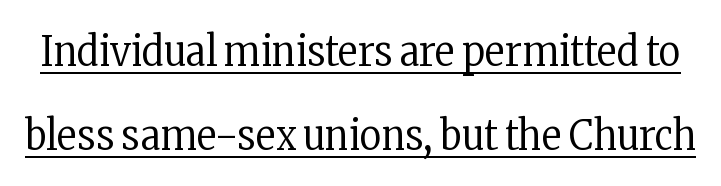
Tall strokes in this sample are plumb rather than angled. Does the type have serifs? Yes, each stem ends in a small foot. Underlined type. Letter spacing: default. Reading down the column, the eye jumps a long way to each next line. Character widths vary here, with narrow letters taking less room than wide ones.
